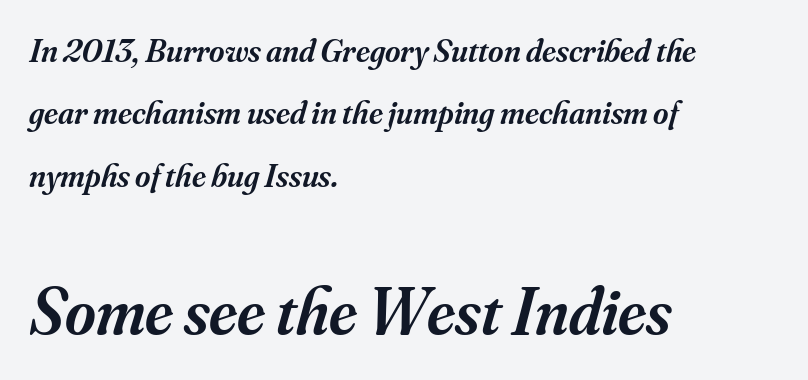
Q: Is the text bold? A: Semi-bold.
Q: Is the text italic (slanted)? A: Yes, it leans right by about 16 degrees.
Q: Is the typeface a serif or a sans-serif typeface? A: Serif.
Q: Is the text underlined? A: No.
Q: How is the paragraph aligned? A: Left-aligned.
Q: Is the spacing between letters normal or unusually wide? A: Normal.
Q: Which block of text is set in a larger size, the first (top) or the second (bottom)? A: The second (bottom) one.
Q: Width (condensed, normal, or wide)? A: Normal.
Q: Stroke contrast? A: Medium.
Q: x-height? A: Small.
Q: Monospaced? A: No.
